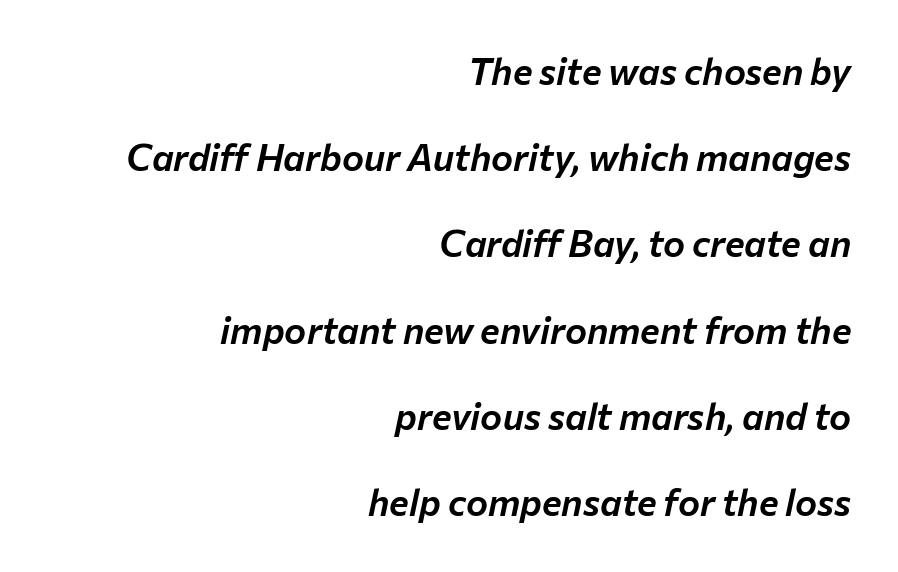
The image shows 37 px text type, italic (leaning right); set right-aligned, loose line spacing (2.33x), normal letter spacing, not underlined; low stroke contrast and a medium x-height.
